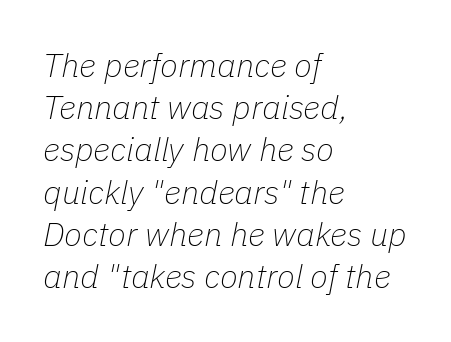
Q: Is the text bold? A: No.
Q: Is the text italic (slanted)? A: Yes, it leans right by about 11 degrees.
Q: Is the text underlined? A: No.
Q: How is the paragraph aligned? A: Left-aligned.
Q: Is the spacing between letters normal or unusually wide? A: Normal.
Q: Is the spacing between lines tight, normal or loose? A: Normal.
Q: Width (condensed, normal, or wide)? A: Normal.
Q: Stroke contrast? A: Low.
Q: x-height? A: Medium.
Q: Monospaced? A: No.
